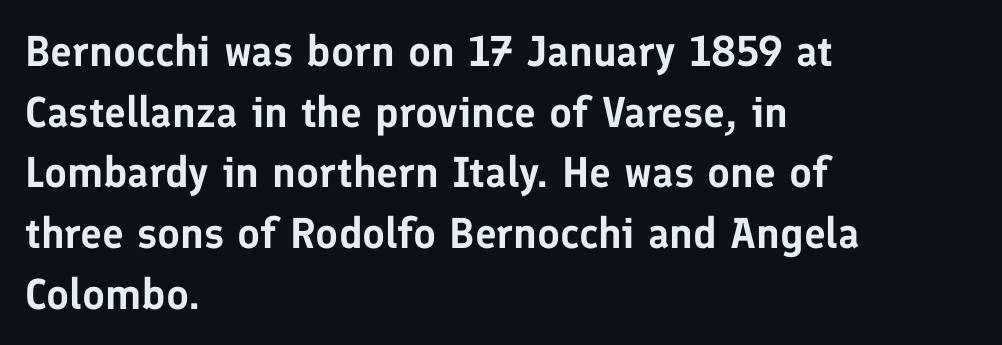
Q: Is the text italic (slanted)? A: No, it is upright.
Q: Is the typeface a serif or a sans-serif typeface? A: Sans-serif.
Q: Is the text underlined? A: No.
Q: How is the paragraph aligned? A: Left-aligned.
Q: Is the spacing between letters normal or unusually wide? A: Normal.
Q: Is the spacing between lines tight, normal or loose? A: Normal.
Q: Width (condensed, normal, or wide)? A: Normal.
Q: Stroke contrast? A: Low.
Q: x-height? A: Medium.
Q: Monospaced? A: No.
